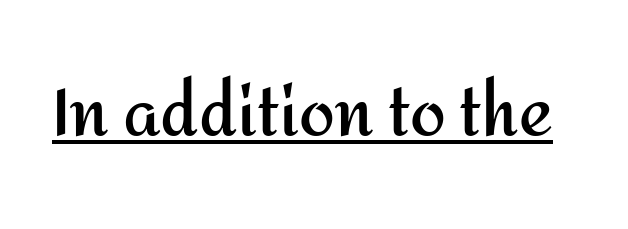
Q: Is the text bold? A: Yes.
Q: Is the text italic (slanted)? A: No, it is upright.
Q: Is the typeface a serif or a sans-serif typeface? A: Sans-serif.
Q: Is the text underlined? A: Yes.
Q: Is the spacing between letters normal or unusually wide? A: Normal.
Q: Width (condensed, normal, or wide)? A: Normal.
Q: Stroke contrast? A: Medium.
Q: x-height? A: Medium.
Q: Monospaced? A: No.
